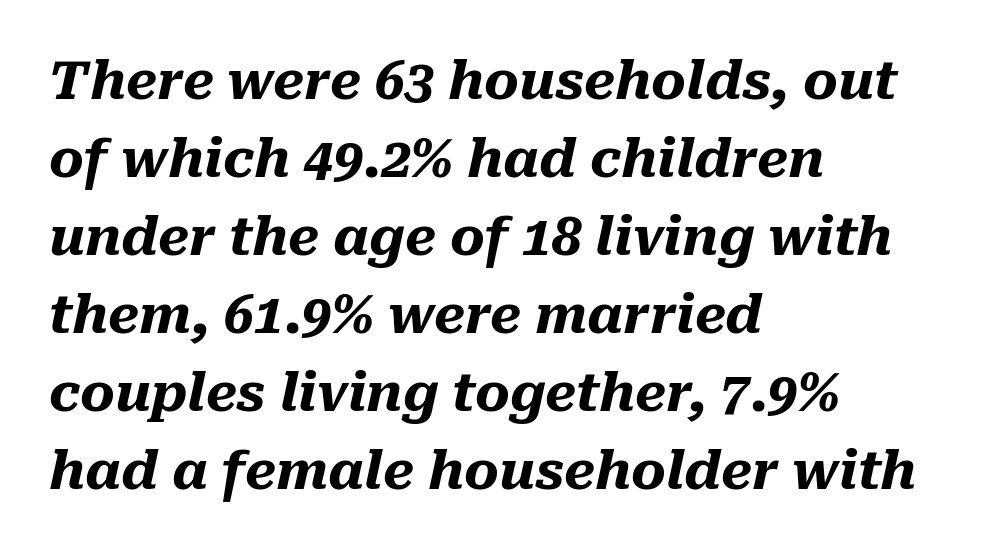
The image shows 53 px heavy type, italic (leaning right); set left-aligned, normal line spacing (1.47x), normal letter spacing, not underlined; medium stroke contrast and a medium x-height.
